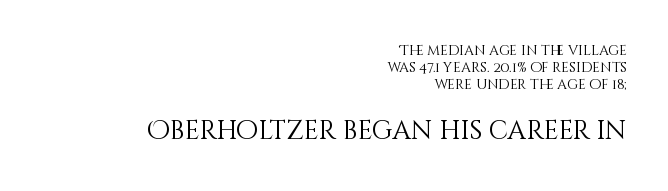
The image shows 26 px text type, upright; set right-aligned, line spacing 1.22x, normal letter spacing, not underlined; the second (bottom) block is 1.86x larger.
